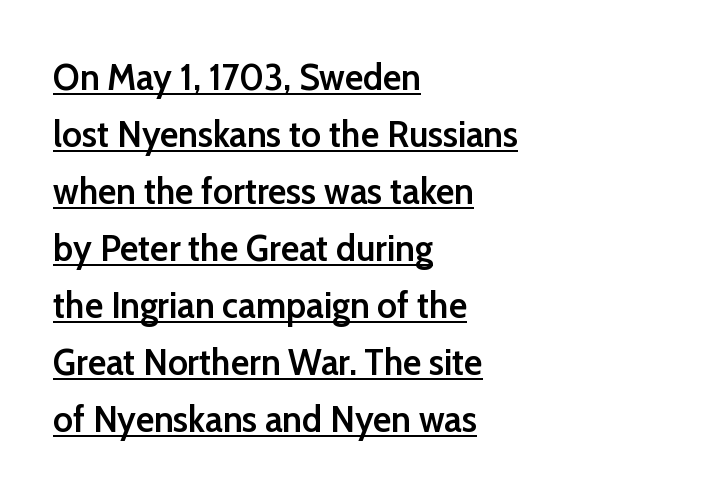
The passage shown is underscored from start to finish. The letters stand upright; this is a roman face. Notice how the passage keeps a crisp vertical edge on the left only. Rows of type keep a routine distance in the vertical direction.
